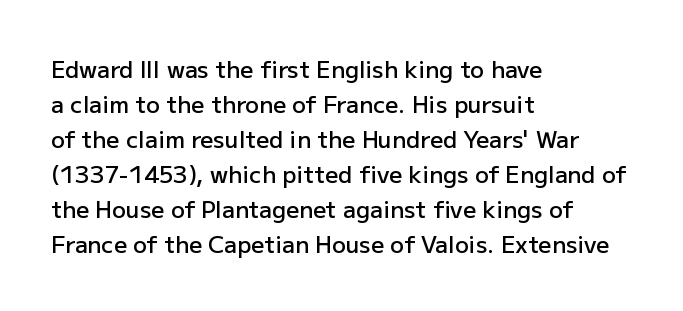
Teacher's note: observe the even left margin — that is flush-left alignment. The letters stand upright; this is a roman face. The string is rendered with underlining switched off. A somewhat darkened texture: the type is semibold rather than bold.
